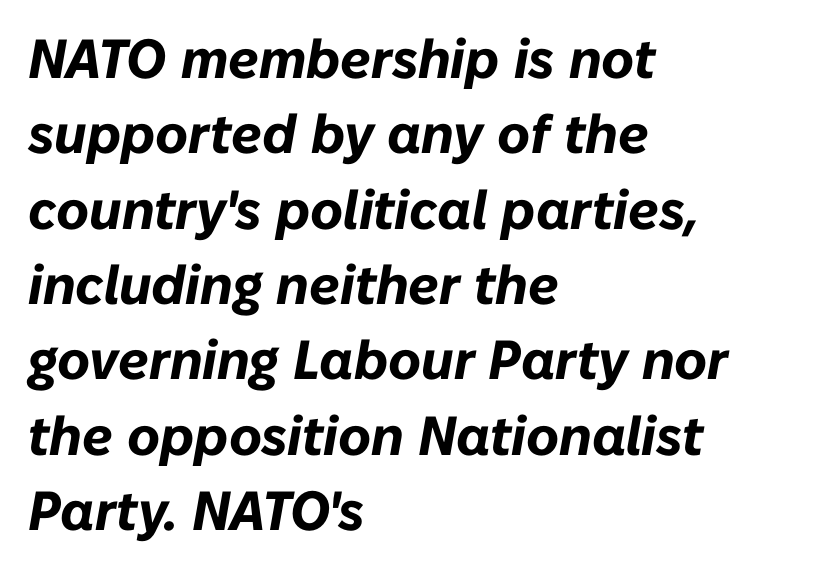
Left-aligned paragraph, ragged on the right. Character widths vary here, with narrow letters taking less room than wide ones. The rendering uses a bold face; every stroke is thick and dark. Students, observe: this is what conventionally led text looks like.
